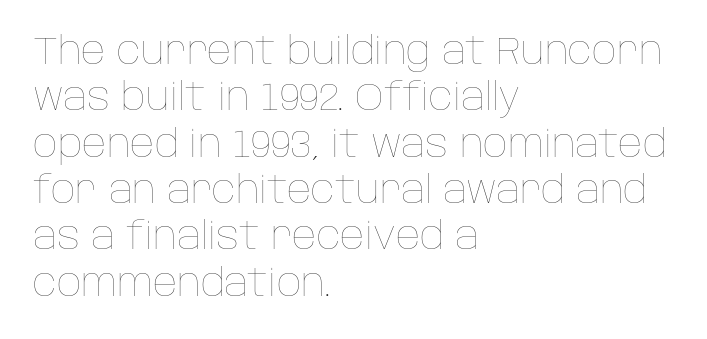
The compositor pushed each line to the left boundary. A typesetter would mark this as roman, not italic. Short note: letters normally spaced. Letters rest on an invisible, unmarked baseline. Each letter keeps its own natural width here, so spacing adapts to shape. This reads as an unemphasized weight, regular at the heaviest.
